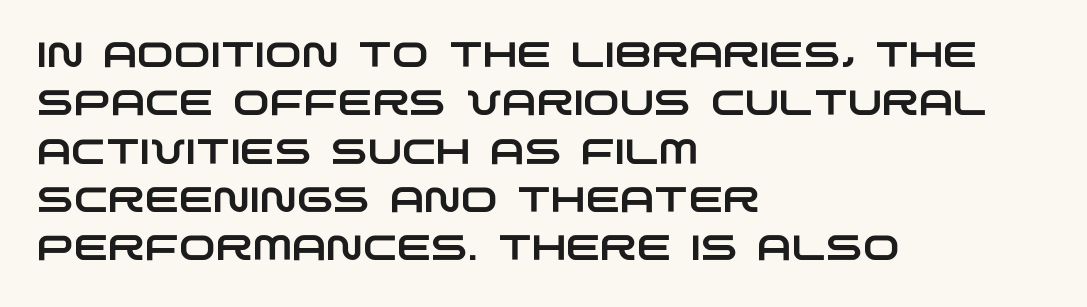
The image shows 35 px wide sans-serif type; set left-aligned, normal line spacing (1.38x), normal letter spacing, not underlined; low stroke contrast and a large x-height.
